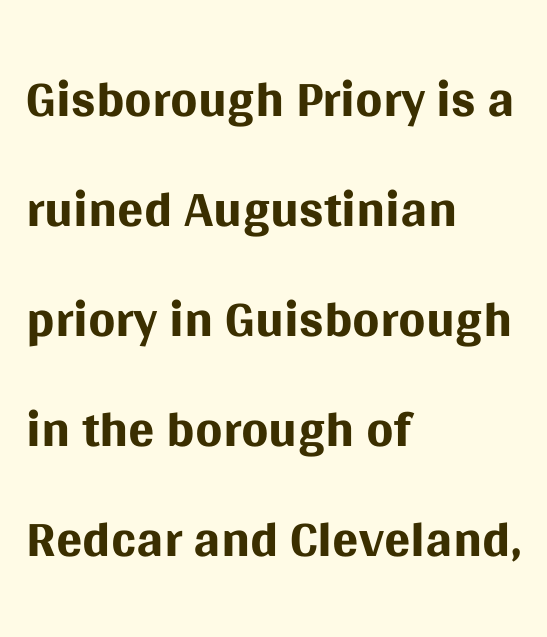
{"serif": "no", "italic": "no", "bold": "no", "weight": "regular", "width": "normal", "stroke_contrast": "medium", "x_height": "large", "monospaced": "no", "underline": "no", "align": "left", "line_spacing": "normal", "line_spacing_ratio": 1.41, "letter_spacing": "normal", "letter_spacing_em": 0.0, "glyph_px": 78}
